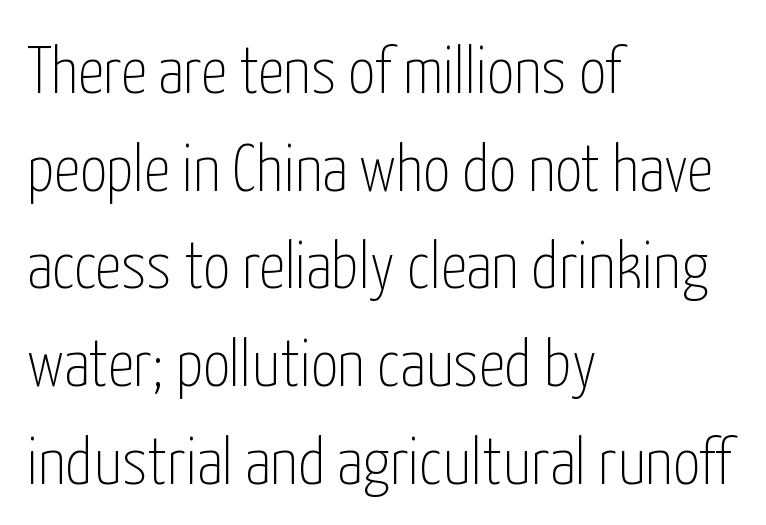
Honestly, there is no underline to notice here at all. Each new line begins a customary step beneath the previous one. Notice how the stems are strictly vertical — no italics here. Stems and bowls with no extra thickness — not bold. Line starts are locked; line ends wander.
